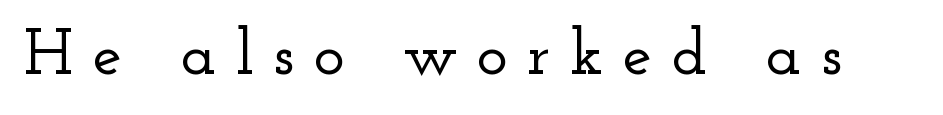
Q: Is the text italic (slanted)? A: No, it is upright.
Q: Is the typeface a serif or a sans-serif typeface? A: Serif.
Q: Is the text underlined? A: No.
Q: Is the spacing between letters normal or unusually wide? A: Unusually wide.
Q: Width (condensed, normal, or wide)? A: Wide.
Q: Stroke contrast? A: Low.
Q: x-height? A: Small.
Q: Monospaced? A: No.
